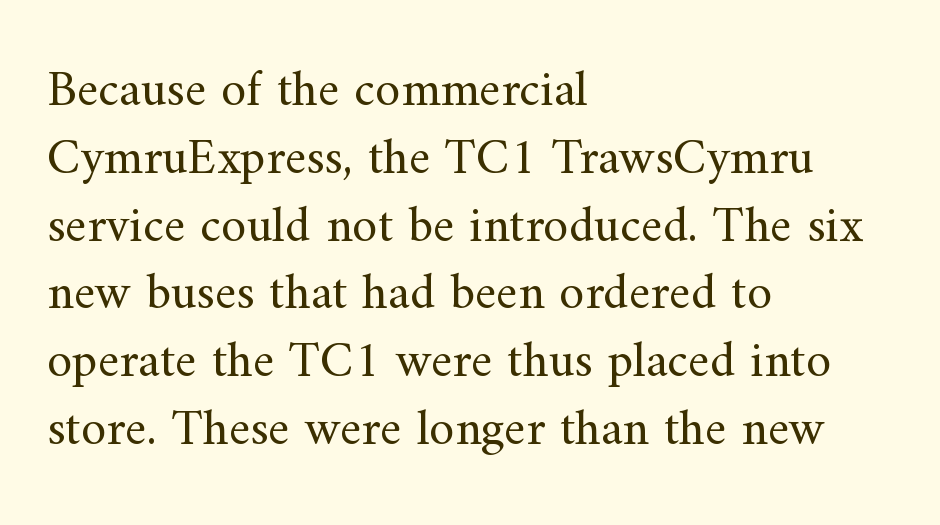
{"serif": "yes", "italic": "no", "bold": "no", "weight": "regular", "width": "normal", "stroke_contrast": "medium", "x_height": "small", "monospaced": "no", "underline": "no", "align": "left", "line_spacing": "normal", "line_spacing_ratio": 1.33, "letter_spacing": "normal", "letter_spacing_em": 0.0, "glyph_px": 51}
